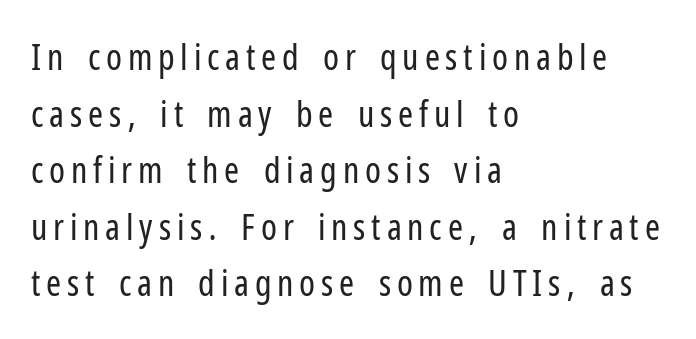
The image shows 36 px regular-weight, condensed sans-serif type, upright; set left-aligned, normal line spacing (1.57x), not underlined; low stroke contrast and a medium x-height.
